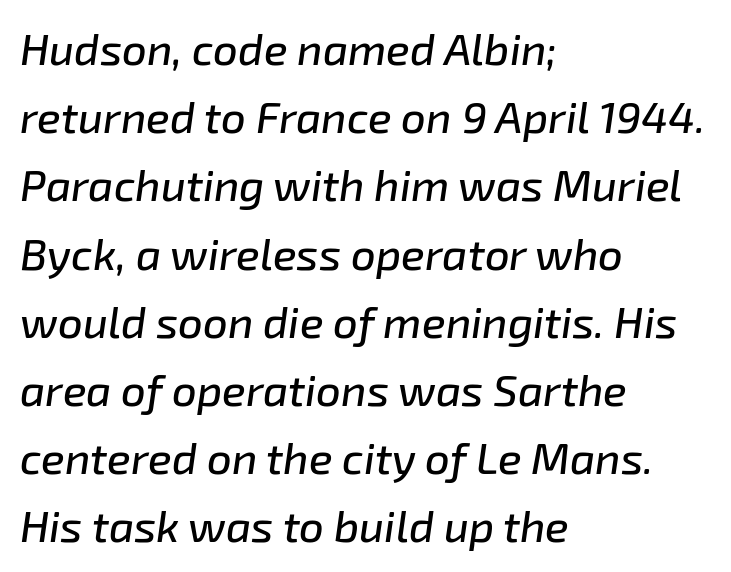
Q: Is the text italic (slanted)? A: Yes, it leans right by about 8 degrees.
Q: Is the text underlined? A: No.
Q: How is the paragraph aligned? A: Left-aligned.
Q: Is the spacing between letters normal or unusually wide? A: Normal.
Q: Is the spacing between lines tight, normal or loose? A: Normal.
Q: Width (condensed, normal, or wide)? A: Normal.
Q: Stroke contrast? A: Low.
Q: x-height? A: Medium.
Q: Monospaced? A: No.
